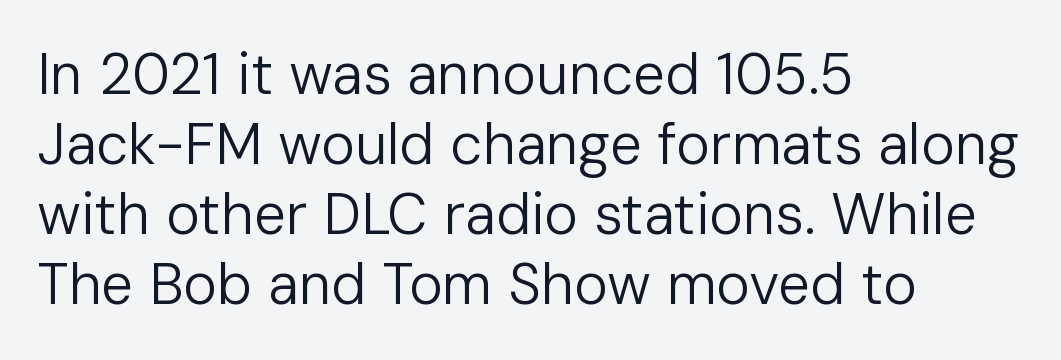
The baseline area is clear. Italic: no, the glyphs are upright roman. You could not count columns in this text — the font is proportionally spaced. These glyphs show unthickened strokes, regular width or finer. The passage shown has conventional tracking throughout.
